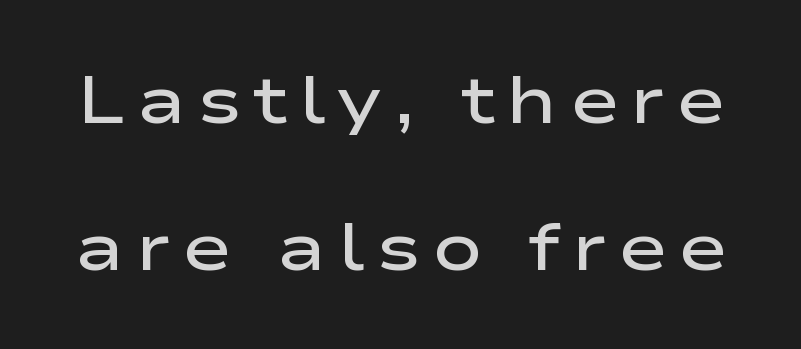
{"serif": "no", "italic": "no", "bold": "semi", "weight": "semibold", "width": "wide", "stroke_contrast": "low", "x_height": "medium", "monospaced": "no", "underline": "no", "line_spacing": "loose", "line_spacing_ratio": 2.19, "glyph_px": 67}
